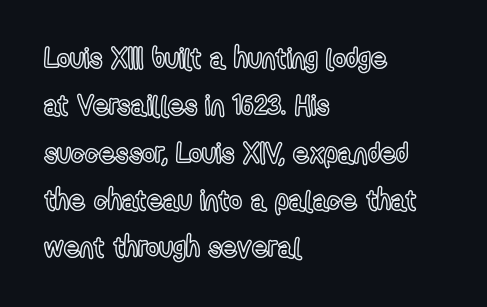
{"italic": "no", "width": "condensed", "x_height": "medium", "monospaced": "no", "underline": "no", "align": "left", "line_spacing": "normal", "line_spacing_ratio": 1.69, "letter_spacing": "normal", "letter_spacing_em": 0.0, "glyph_px": 28}
